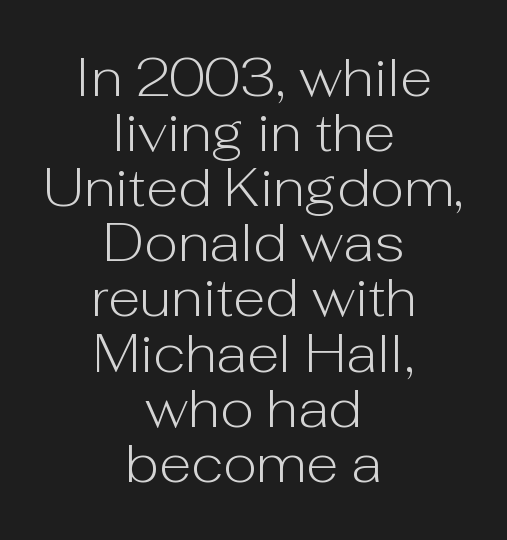
Q: Is the text bold? A: No.
Q: Is the text italic (slanted)? A: No, it is upright.
Q: Is the typeface a serif or a sans-serif typeface? A: Sans-serif.
Q: Is the text underlined? A: No.
Q: How is the paragraph aligned? A: Centered.
Q: Is the spacing between letters normal or unusually wide? A: Normal.
Q: Is the spacing between lines tight, normal or loose? A: Tight.
Q: Width (condensed, normal, or wide)? A: Normal.
Q: Stroke contrast? A: Low.
Q: x-height? A: Medium.
Q: Monospaced? A: No.
